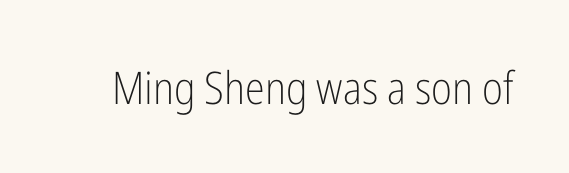
The image shows 45 px light, condensed sans-serif type, upright; set normal letter spacing, not underlined; low stroke contrast and a medium x-height.
